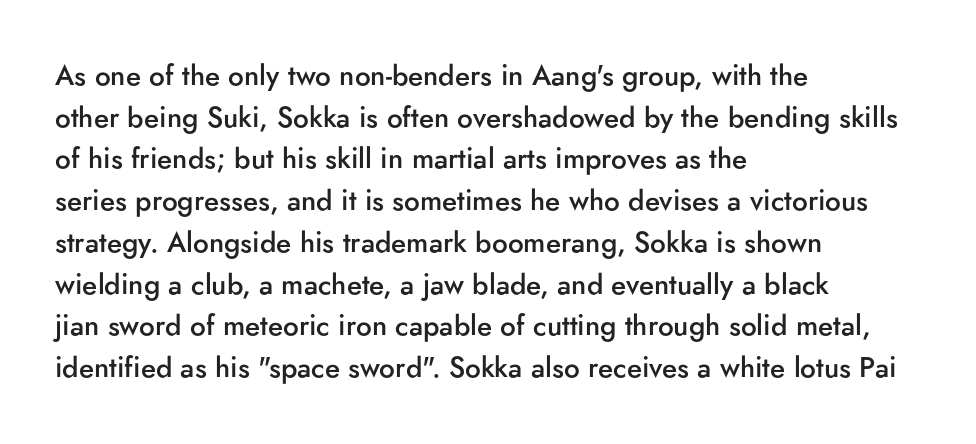
These lines sit exactly where default settings would place them. Posture: upright roman. In terms of letterspacing, this is plain default setting. In terms of letterform style, serifs are entirely absent.
